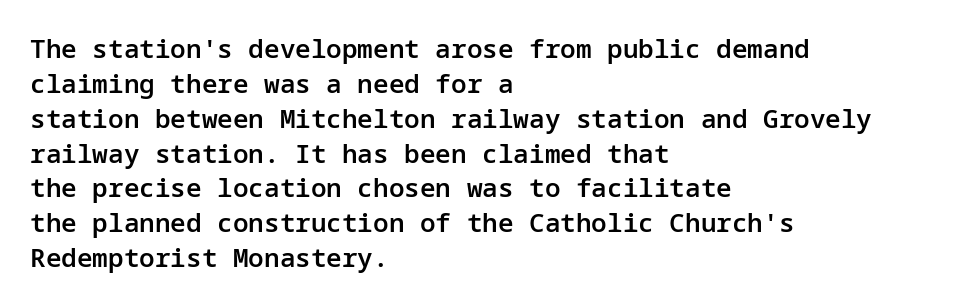
{"italic": "no", "bold": "semi", "underline": "no", "align": "left", "line_spacing": "normal", "line_spacing_ratio": 1.34, "letter_spacing": "normal", "letter_spacing_em": 0.0, "glyph_px": 26}
